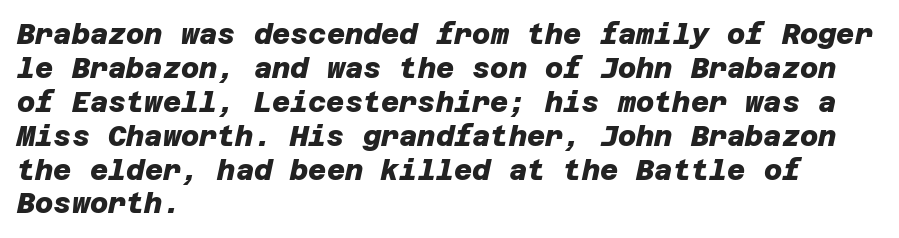
{"serif": "no", "bold": "yes", "weight": "heavy", "width": "normal", "stroke_contrast": "low", "x_height": "large", "underline": "no", "align": "left", "line_spacing_ratio": 1.21, "letter_spacing": "normal", "letter_spacing_em": 0.0, "glyph_px": 28}
